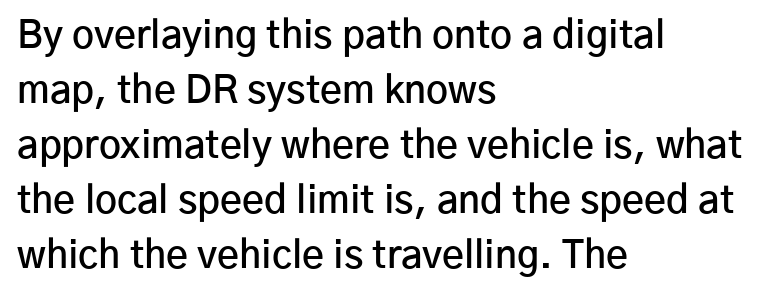
Short note: letters normally spaced. Posture: straight, roman, zero tilt. Serifs: no, the terminals of the letterforms are clean. Students, observe: this is what conventionally led text looks like. The rendering uses natural spacing where letterforms have individual widths. The words here are not underlined.
